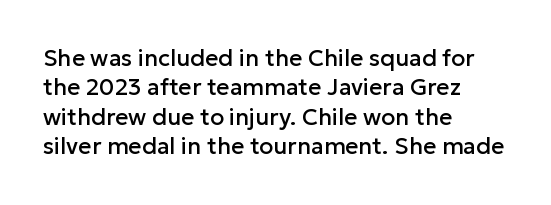
Q: Is the text italic (slanted)? A: No, it is upright.
Q: Is the text underlined? A: No.
Q: How is the paragraph aligned? A: Left-aligned.
Q: Is the spacing between letters normal or unusually wide? A: Normal.
Q: Is the spacing between lines tight, normal or loose? A: Normal.
